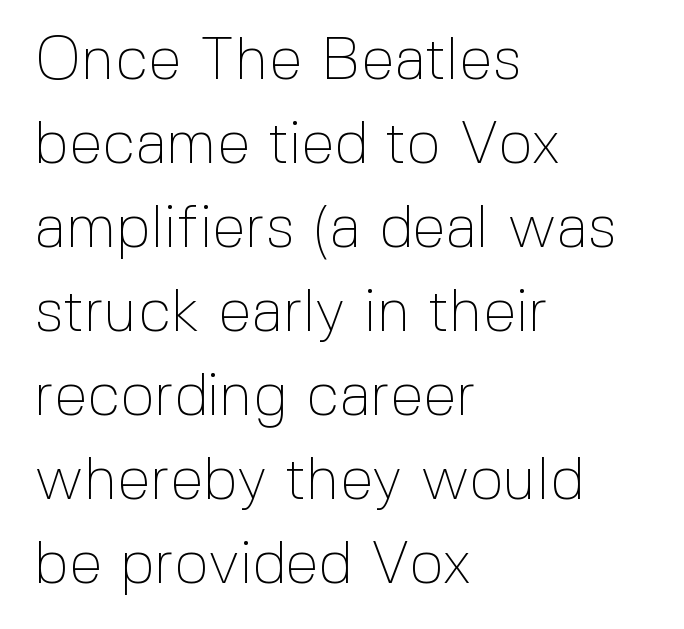
These lines stack with their left ends in a neat column. Evenly set lines give the paragraph a standard silhouette. This reads as an unemphasized weight, regular at the heaviest. Any mark beneath the type? The region is blank.
